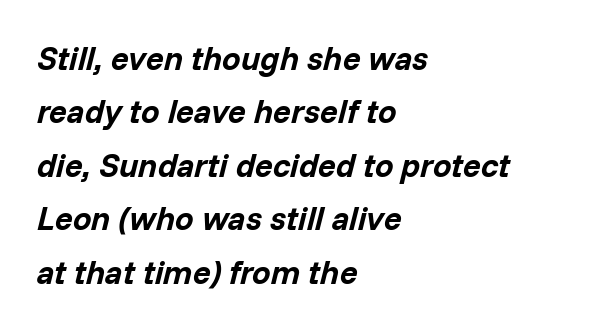
{"italic": "yes", "lean": "right", "slant_degrees": 14, "bold": "yes", "weight": "bold", "width": "normal", "stroke_contrast": "low", "x_height": "medium", "monospaced": "no", "underline": "no", "align": "left", "line_spacing": "normal", "line_spacing_ratio": 1.62, "letter_spacing": "normal", "letter_spacing_em": 0.0, "glyph_px": 33}
